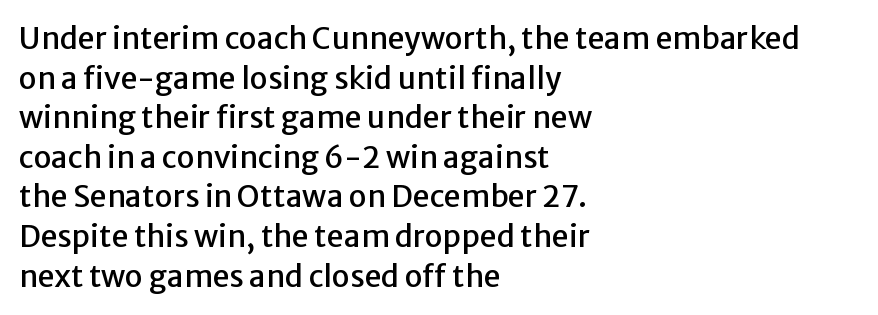
{"serif": "no", "italic": "no", "width": "normal", "stroke_contrast": "low", "x_height": "medium", "monospaced": "no", "underline": "no", "align": "left", "line_spacing": "normal", "line_spacing_ratio": 1.32, "letter_spacing": "normal", "letter_spacing_em": 0.0, "glyph_px": 30}
